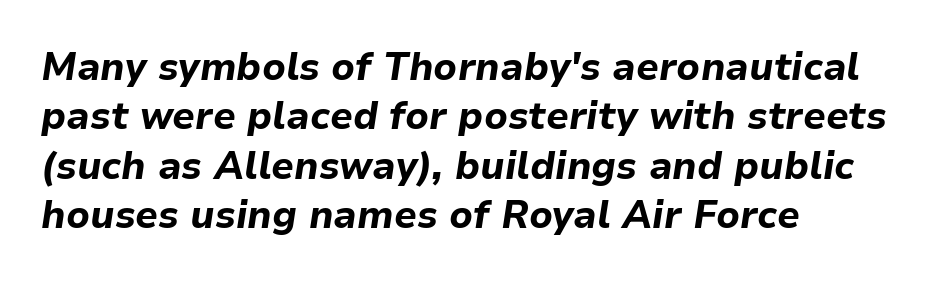
The image shows 38 px bold type, italic (leaning right); set left-aligned, normal line spacing (1.3x), normal letter spacing, not underlined; low stroke contrast and a medium x-height.
